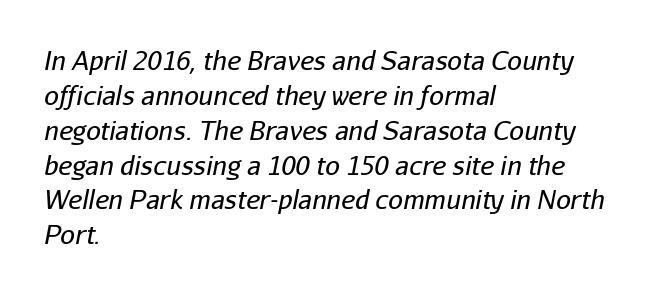
The image shows 26 px text type, italic (leaning right); set left-aligned, normal line spacing (1.34x), normal letter spacing, not underlined.
